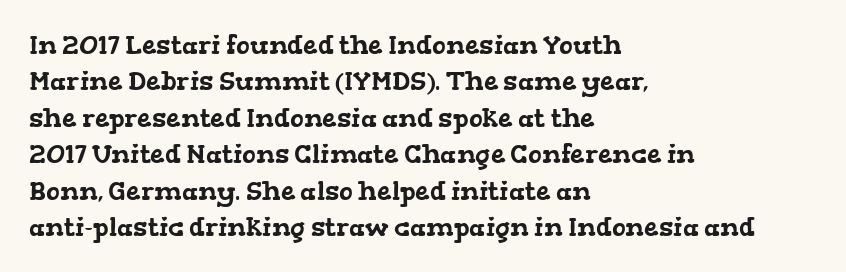
Descenders are the only things crossing below the line. The space between consecutive lines is moderate. Reading down the block, your eye returns to a fixed left position each line. Look at the tracking — it's just the regular setting, nothing added.
